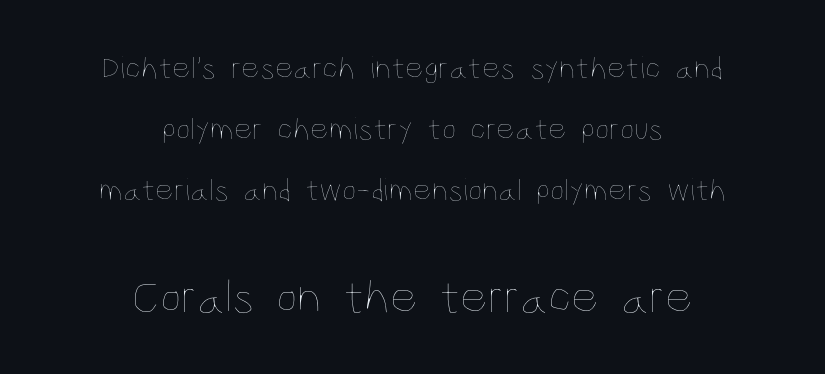
{"italic": "no", "bold": "no", "weight": "thin", "width": "condensed", "stroke_contrast": "low", "x_height": "large", "monospaced": "no", "underline": "no", "align": "center", "line_spacing": "loose", "line_spacing_ratio": 1.9, "letter_spacing": "normal", "letter_spacing_em": 0.0, "larger_block": "second", "size_ratio": 1.5, "glyph_px": 48}
